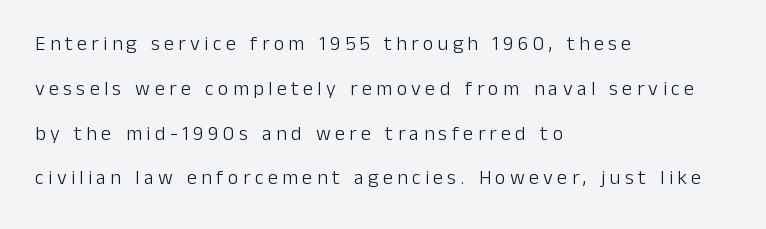
The image shows 20 px text type, upright; set left-aligned, loose line spacing (2.24x), unusually wide letter spacing (+0.22 em), not underlined.
